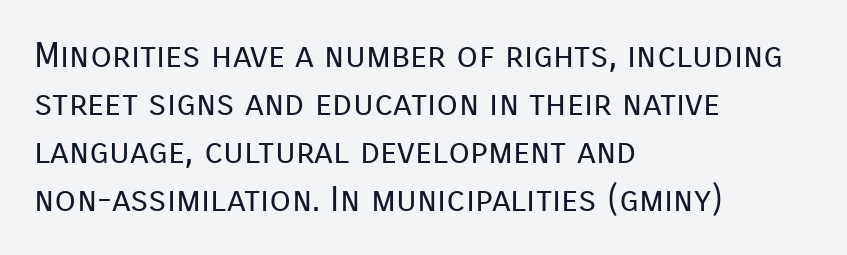
Each row of text sits above clean, open space. A sans-serif font was chosen for this passage. Vertically, the passage feels balanced, rows spaced as you'd expect. Proportional: the letters do not fall into vertical columns.
